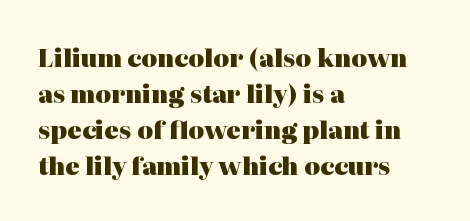
{"italic": "no", "bold": "yes", "underline": "no", "align": "left", "line_spacing": "normal", "line_spacing_ratio": 1.5, "letter_spacing": "normal", "letter_spacing_em": 0.0, "glyph_px": 24}
